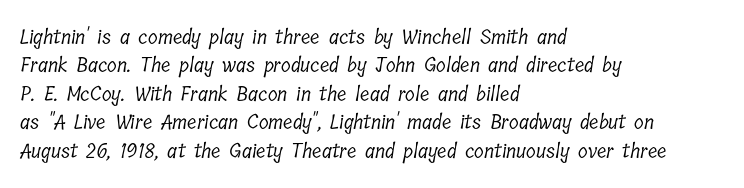
The image shows 20 px text type; set left-aligned, normal line spacing (1.42x), normal letter spacing, not underlined.
